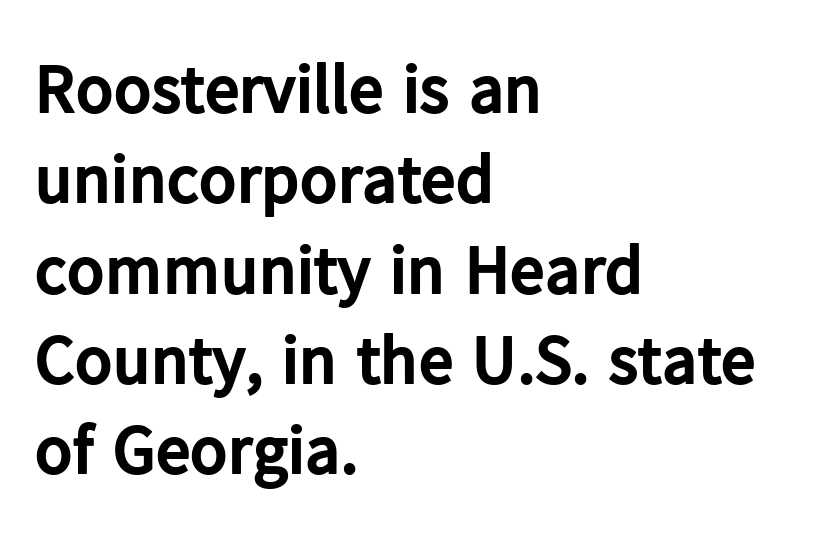
Q: Is the text bold? A: Yes.
Q: Is the text italic (slanted)? A: No, it is upright.
Q: Is the typeface a serif or a sans-serif typeface? A: Sans-serif.
Q: Is the text underlined? A: No.
Q: How is the paragraph aligned? A: Left-aligned.
Q: Is the spacing between letters normal or unusually wide? A: Normal.
Q: Is the spacing between lines tight, normal or loose? A: Normal.
Q: Width (condensed, normal, or wide)? A: Normal.
Q: Stroke contrast? A: Low.
Q: x-height? A: Medium.
Q: Monospaced? A: No.
